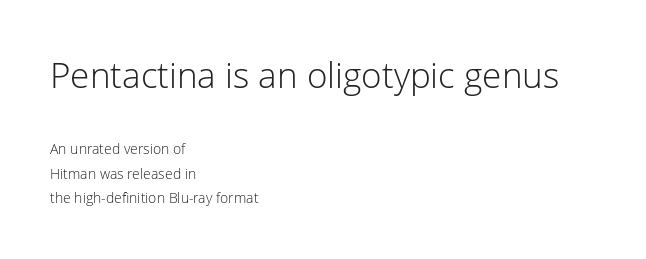
Q: Is the text bold? A: No.
Q: Is the text italic (slanted)? A: No, it is upright.
Q: Is the typeface a serif or a sans-serif typeface? A: Sans-serif.
Q: Is the text underlined? A: No.
Q: How is the paragraph aligned? A: Left-aligned.
Q: Is the spacing between letters normal or unusually wide? A: Normal.
Q: Which block of text is set in a larger size, the first (top) or the second (bottom)? A: The first (top) one.
Q: Width (condensed, normal, or wide)? A: Normal.
Q: Stroke contrast? A: Low.
Q: x-height? A: Medium.
Q: Monospaced? A: No.
